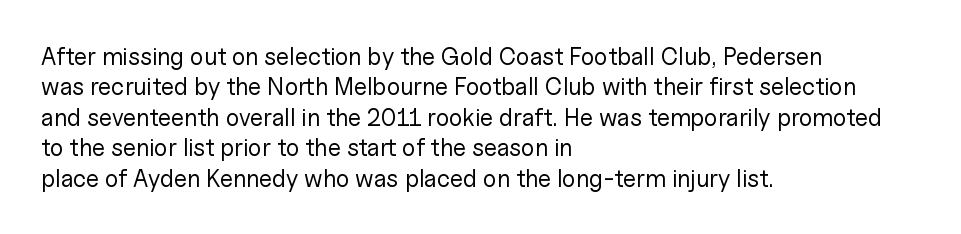
Q: Is the text bold? A: No.
Q: Is the text italic (slanted)? A: No, it is upright.
Q: Is the text underlined? A: No.
Q: How is the paragraph aligned? A: Left-aligned.
Q: Is the spacing between letters normal or unusually wide? A: Normal.
Q: Is the spacing between lines tight, normal or loose? A: Normal.
